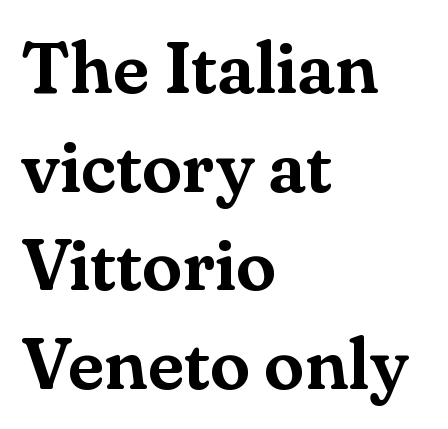
The image shows 73 px serif type, upright; set left-aligned, normal line spacing (1.35x), normal letter spacing, not underlined; medium stroke contrast and a small x-height.
